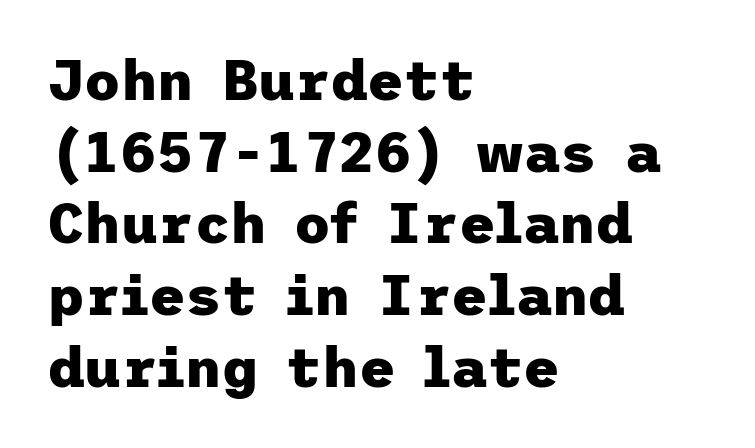
The image shows 56 px heavy sans-serif type, upright; set left-aligned, normal line spacing (1.28x), normal letter spacing, not underlined; low stroke contrast and a medium x-height.
